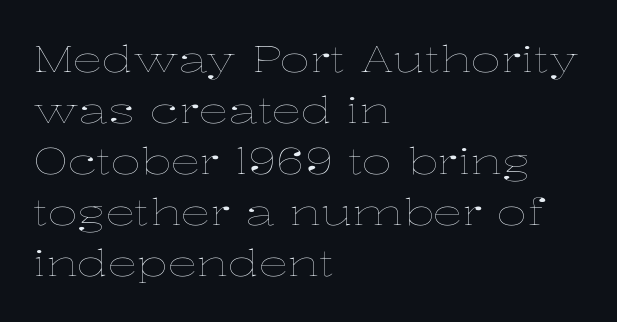
{"italic": "no", "bold": "no", "weight": "thin", "width": "wide", "stroke_contrast": "low", "x_height": "medium", "monospaced": "no", "underline": "no", "align": "left", "line_spacing": "normal", "line_spacing_ratio": 1.38, "letter_spacing": "normal", "letter_spacing_em": 0.0, "glyph_px": 37}
